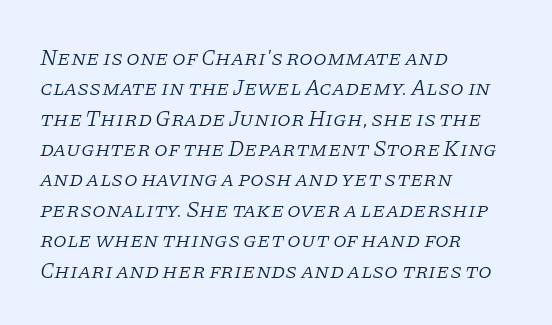
Every character sits at an angle, as italics do. Left-aligned paragraph, ragged on the right. Descenders hang freely into open space. Baseline-to-baseline distance is the conventional proportion of letter height. Does extra space separate the letters? No, they use regular spacing.
